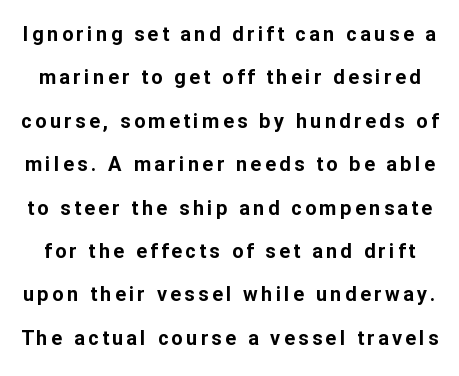
Q: Is the text bold? A: Yes.
Q: Is the text italic (slanted)? A: No, it is upright.
Q: Is the text underlined? A: No.
Q: Is the spacing between lines tight, normal or loose? A: Loose.
